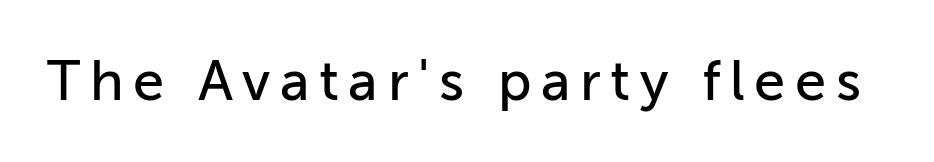
{"serif": "no", "italic": "no", "width": "normal", "stroke_contrast": "low", "x_height": "medium", "monospaced": "no", "underline": "no", "glyph_px": 56}
